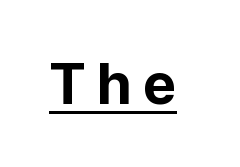
Does the lettering tilt? It doesn't — this is upright. The characters display no serif detailing; their extremities are plain. These lines are rendered in a variable-pitch font. A typographer would call this underscored text. I'd describe the lettering as bold — thick and assertive.
